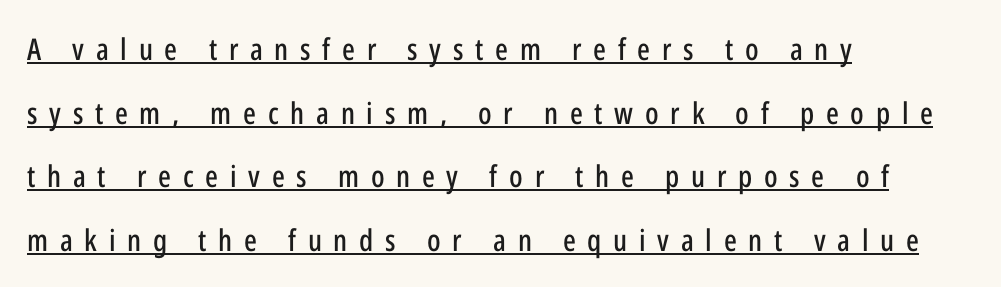
These lines were composed using upright roman letters. Varying glyph widths throughout — classic text-font behaviour. Looks like someone drew a line under every word here. Are there feet on the stems? There aren't — it's a sans. This rendering widens character spacing well past its baseline value.
